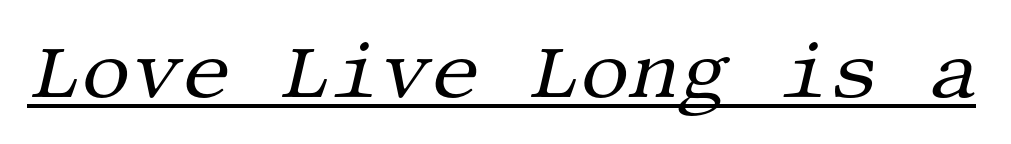
In terms of posture, this sample is oblique. Is the letter spacing exaggerated? No — it looks like the ordinary default. What decoration does the sample have? An underline. Summary of weight: not heavy and not bold. A typesetter would label this face a serif.
